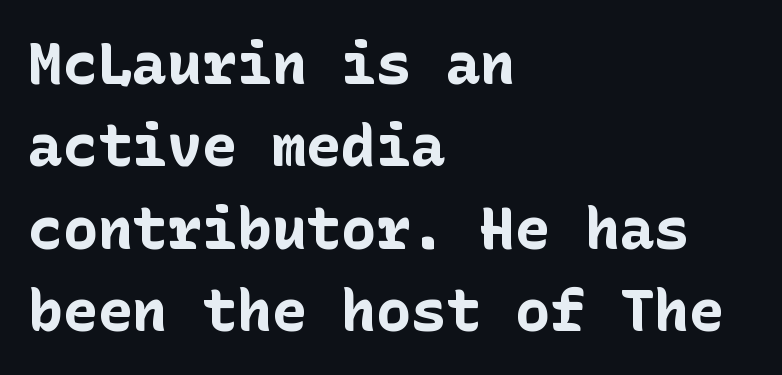
Q: Is the text bold? A: Yes.
Q: Is the text italic (slanted)? A: No, it is upright.
Q: Is the typeface a serif or a sans-serif typeface? A: Sans-serif.
Q: Is the text underlined? A: No.
Q: How is the paragraph aligned? A: Left-aligned.
Q: Is the spacing between letters normal or unusually wide? A: Normal.
Q: Is the spacing between lines tight, normal or loose? A: Normal.
Q: Width (condensed, normal, or wide)? A: Normal.
Q: Stroke contrast? A: Low.
Q: x-height? A: Medium.
